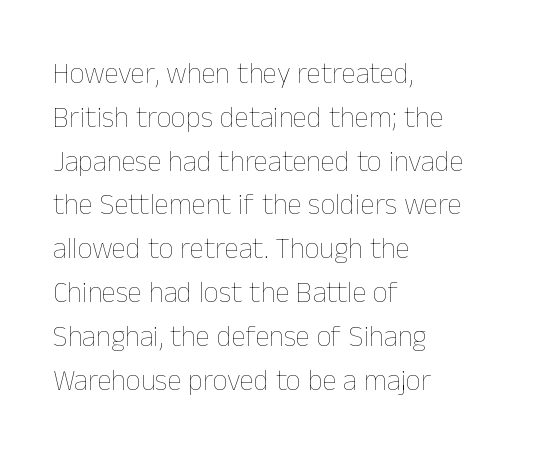
Caption: multi-line text, flush left, ragged right. A normal amount of white space separates one row of letters from the next. Stems and bowls with no extra thickness — not bold. How are the letters spaced? Ordinarily, with no added tracking.
